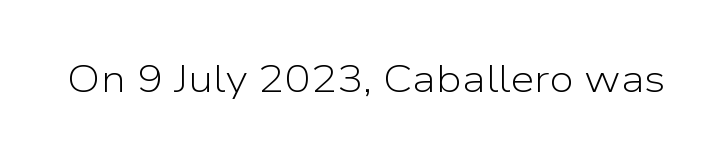
The letters advance in unequal steps, a hallmark of proportional type. Type style note: lacks serifs. Compared with typical body copy, the letter spacing here is the same. Heft: none added — not bold. Notice how the stems are strictly vertical — no italics here. Beneath every word, the page is bare.
